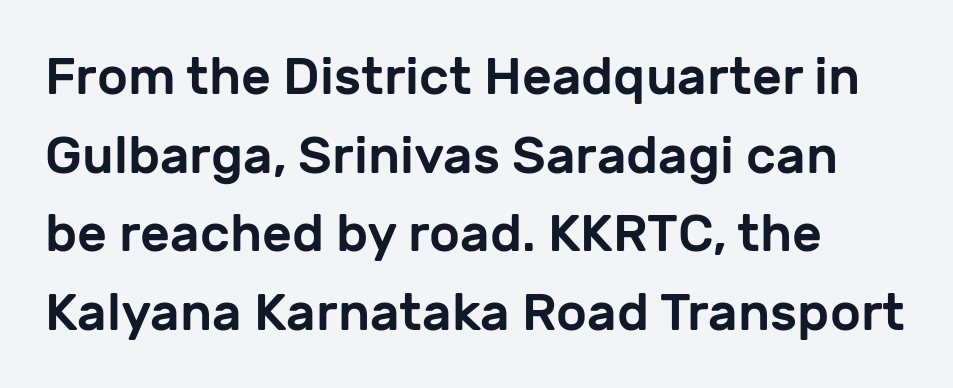
The image shows 52 px sans-serif type, upright; set normal line spacing (1.51x), normal letter spacing, not underlined; low stroke contrast and a medium x-height.
